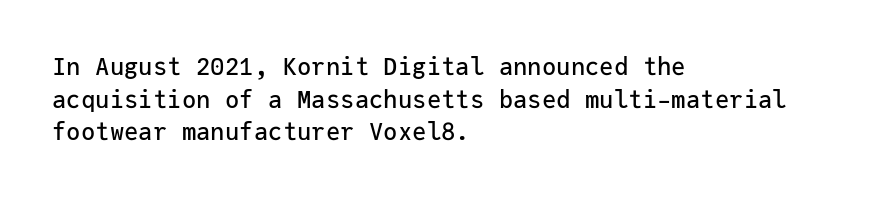
The image shows 24 px text type, upright; set left-aligned, normal line spacing (1.36x), normal letter spacing, not underlined.
